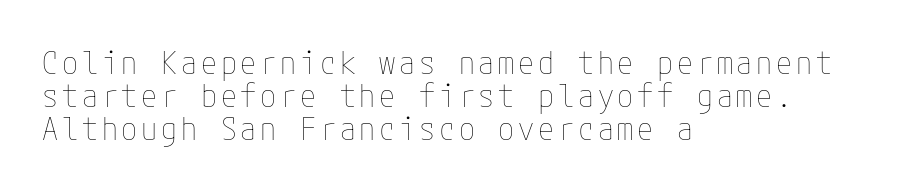
The image shows 32 px thin, condensed type, upright; set left-aligned, tight line spacing (1.03x), not underlined; low stroke contrast and a medium x-height.
